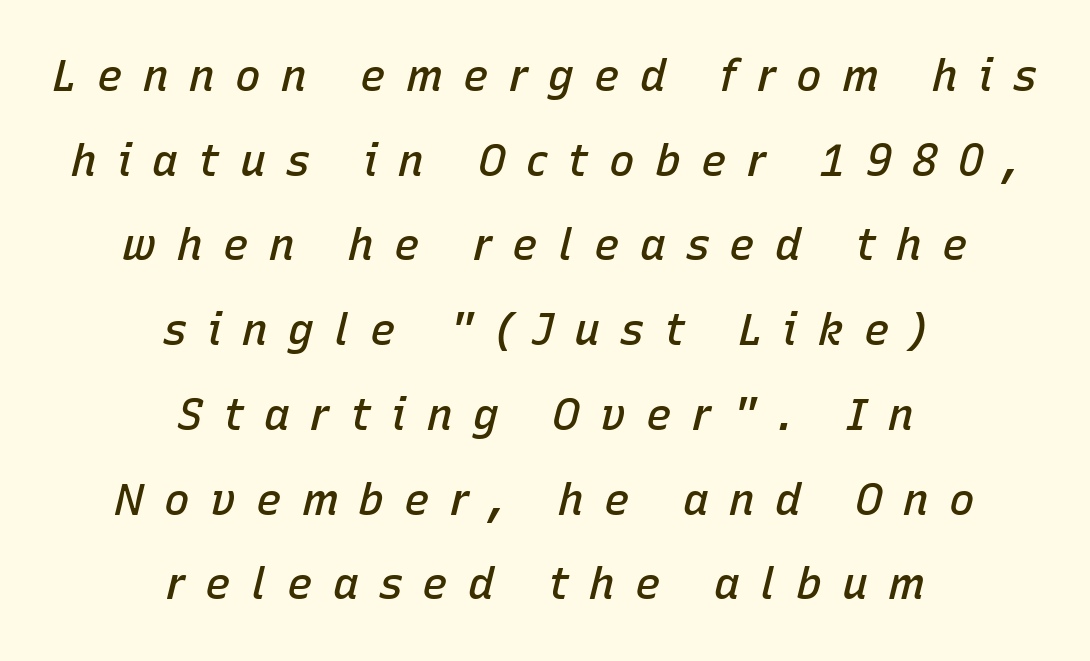
Q: Is the text bold? A: Semi-bold.
Q: Is the text italic (slanted)? A: Yes, it leans right by about 15 degrees.
Q: Is the text underlined? A: No.
Q: How is the paragraph aligned? A: Centered.
Q: Is the spacing between letters normal or unusually wide? A: Unusually wide.
Q: Is the spacing between lines tight, normal or loose? A: Loose.
Q: Width (condensed, normal, or wide)? A: Normal.
Q: Stroke contrast? A: Low.
Q: x-height? A: Medium.
Q: Monospaced? A: No.
